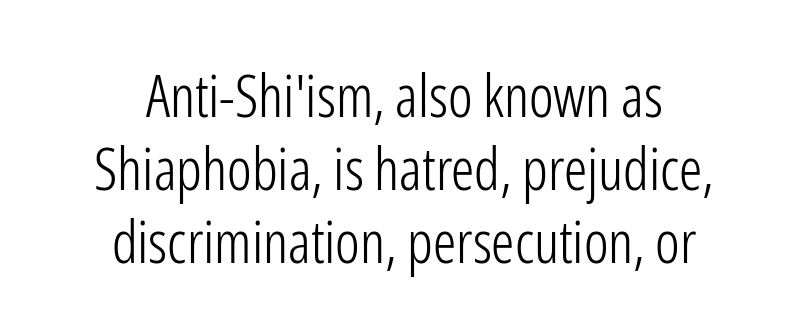
Q: Is the text bold? A: No.
Q: Is the text italic (slanted)? A: No, it is upright.
Q: Is the typeface a serif or a sans-serif typeface? A: Sans-serif.
Q: Is the text underlined? A: No.
Q: How is the paragraph aligned? A: Centered.
Q: Is the spacing between letters normal or unusually wide? A: Normal.
Q: Is the spacing between lines tight, normal or loose? A: Normal.
Q: Width (condensed, normal, or wide)? A: Condensed.
Q: Stroke contrast? A: Low.
Q: x-height? A: Medium.
Q: Monospaced? A: No.
